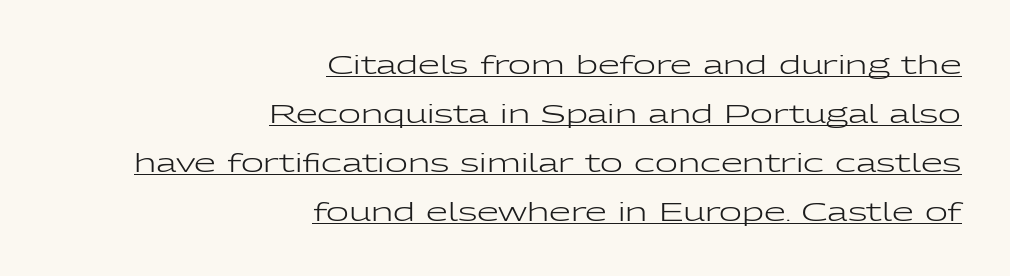
The image shows 25 px text type, upright; set right-aligned, loose line spacing (1.96x), normal letter spacing, underlined.
